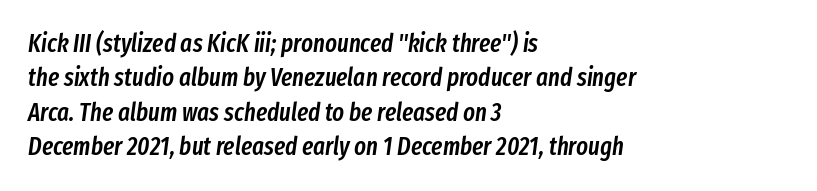
The image shows 25 px text type, italic (leaning right); set left-aligned, normal line spacing (1.38x), normal letter spacing, not underlined.
